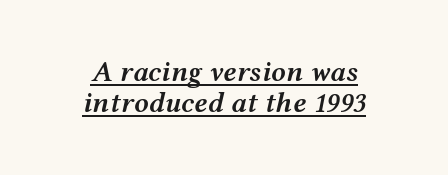
{"italic": "yes", "lean": "right", "slant_degrees": 12, "bold": "semi", "weight": "semibold", "width": "wide", "stroke_contrast": "medium", "x_height": "medium", "monospaced": "no", "underline": "yes", "align": "center", "line_spacing": "tight", "line_spacing_ratio": 1.06, "letter_spacing": "normal", "letter_spacing_em": 0.0, "glyph_px": 29}
